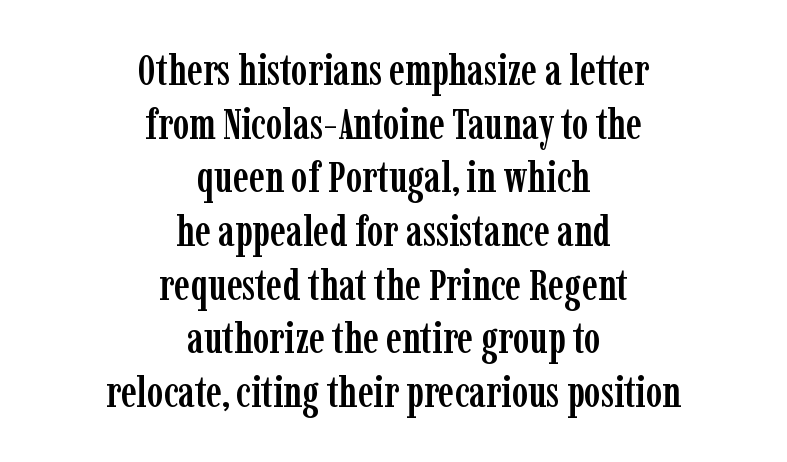
Q: Is the text italic (slanted)? A: No, it is upright.
Q: Is the typeface a serif or a sans-serif typeface? A: Serif.
Q: Is the text underlined? A: No.
Q: How is the paragraph aligned? A: Centered.
Q: Is the spacing between letters normal or unusually wide? A: Normal.
Q: Width (condensed, normal, or wide)? A: Condensed.
Q: Stroke contrast? A: Low.
Q: x-height? A: Medium.
Q: Monospaced? A: No.
